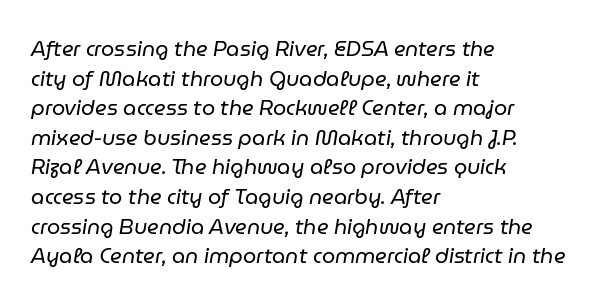
{"italic": "yes", "lean": "right", "slant_degrees": 9, "bold": "no", "underline": "no", "align": "left", "line_spacing": "normal", "line_spacing_ratio": 1.41, "letter_spacing": "normal", "letter_spacing_em": 0.0, "glyph_px": 21}
